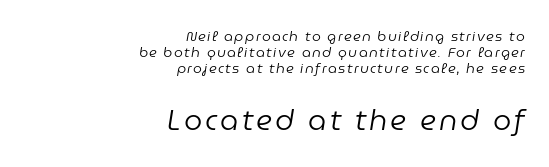
Q: Is the text bold? A: No.
Q: Is the text italic (slanted)? A: Yes, it leans right by about 9 degrees.
Q: Is the text underlined? A: No.
Q: How is the paragraph aligned? A: Right-aligned.
Q: Which block of text is set in a larger size, the first (top) or the second (bottom)? A: The second (bottom) one.
Q: Width (condensed, normal, or wide)? A: Normal.
Q: Stroke contrast? A: Low.
Q: x-height? A: Medium.
Q: Monospaced? A: No.
